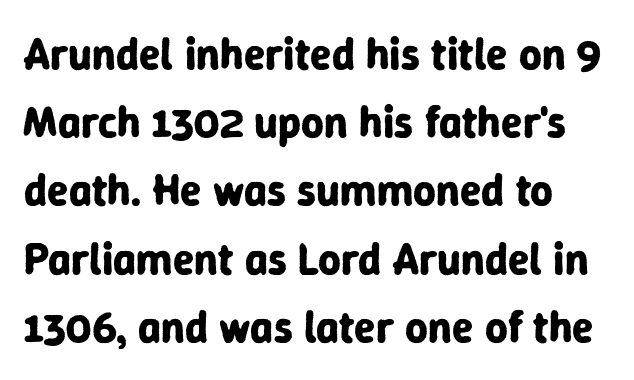
{"serif": "no", "italic": "no", "bold": "yes", "weight": "bold", "width": "normal", "stroke_contrast": "low", "x_height": "medium", "monospaced": "no", "underline": "no", "line_spacing": "normal", "line_spacing_ratio": 1.55, "letter_spacing": "normal", "letter_spacing_em": 0.0, "glyph_px": 44}
